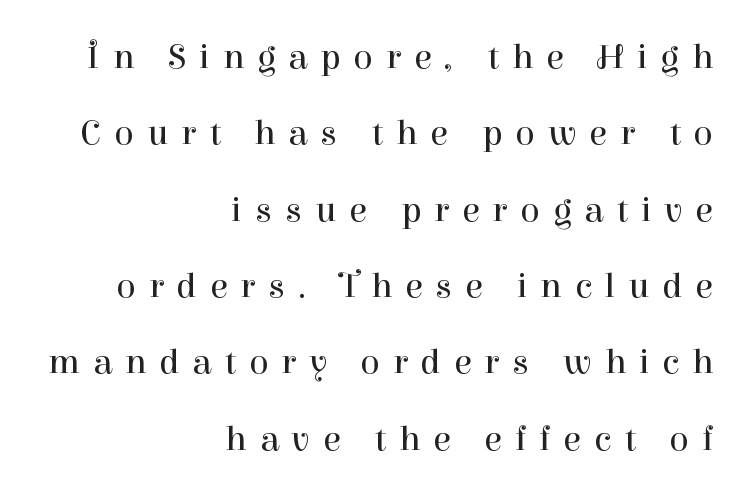
The image shows 36 px regular-weight serif type, upright; set right-aligned, loose line spacing (2.12x), unusually wide letter spacing (+0.36 em), not underlined; high stroke contrast and a medium x-height.
